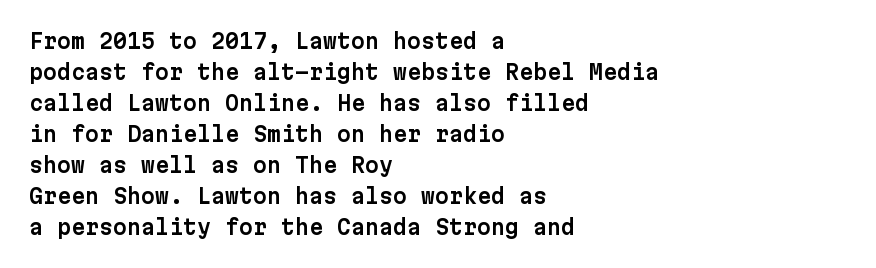
The image shows 20 px text type, upright; set left-aligned, normal line spacing (1.55x), normal letter spacing, not underlined.
